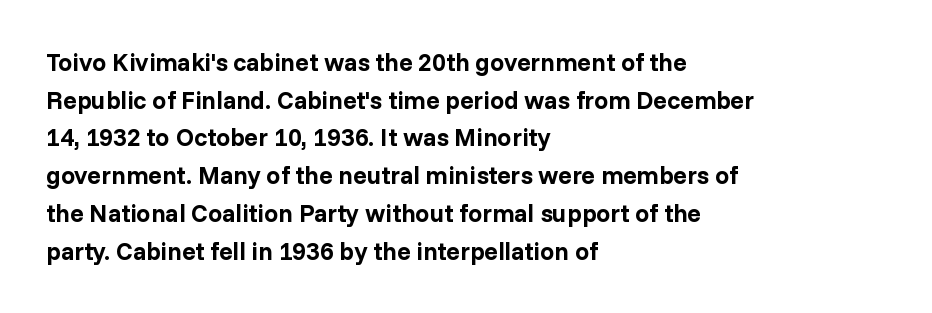
The image shows 25 px bold type, upright; set left-aligned, normal line spacing (1.51x), normal letter spacing, not underlined.
